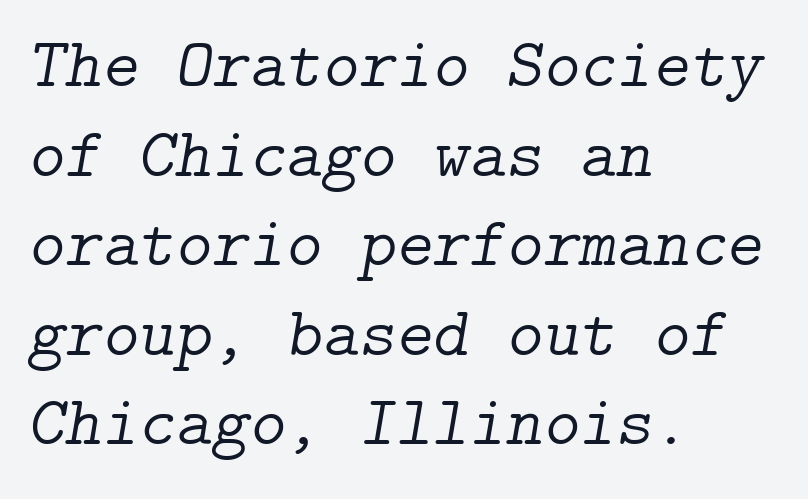
The rows are spaced the way most documents space them. Line beginnings align vertically; line endings do not. Check under the words: just untouched page. Every character sits at an angle, as italics do.
